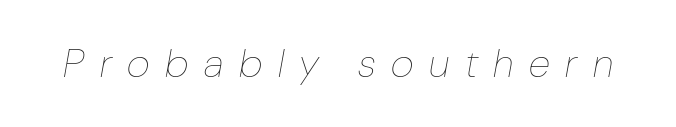
{"italic": "yes", "lean": "right", "slant_degrees": 10, "bold": "no", "weight": "thin", "width": "condensed", "stroke_contrast": "low", "x_height": "medium", "monospaced": "no", "underline": "no", "letter_spacing": "wide", "letter_spacing_em": 0.39, "glyph_px": 40}
